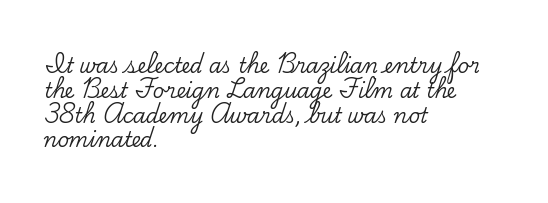
{"underline": "no", "align": "left", "line_spacing_ratio": 1.24, "letter_spacing": "normal", "letter_spacing_em": 0.0, "glyph_px": 20}
